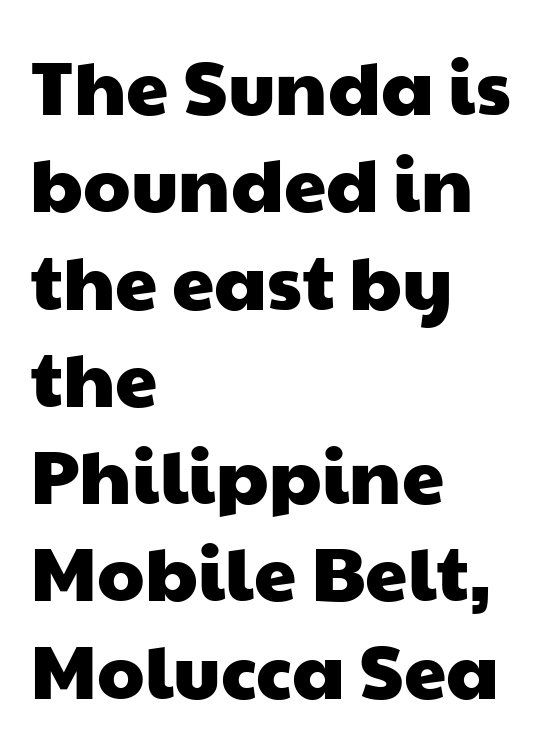
The image shows 76 px wide sans-serif type; set left-aligned, normal line spacing (1.28x), normal letter spacing, not underlined; low stroke contrast and a medium x-height.
